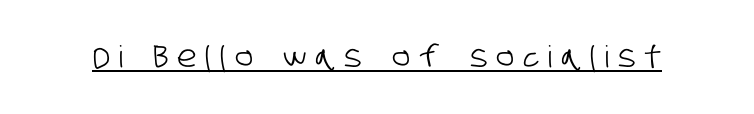
Q: Is the typeface a serif or a sans-serif typeface? A: Sans-serif.
Q: Is the text underlined? A: Yes.
Q: Is the spacing between letters normal or unusually wide? A: Unusually wide.
Q: Width (condensed, normal, or wide)? A: Condensed.
Q: Stroke contrast? A: Low.
Q: x-height? A: Large.
Q: Monospaced? A: No.
